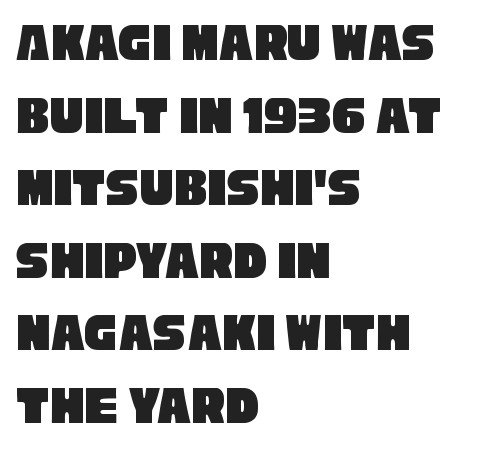
Q: Is the typeface a serif or a sans-serif typeface? A: Sans-serif.
Q: Is the text underlined? A: No.
Q: How is the paragraph aligned? A: Left-aligned.
Q: Is the spacing between letters normal or unusually wide? A: Normal.
Q: Is the spacing between lines tight, normal or loose? A: Normal.
Q: Width (condensed, normal, or wide)? A: Condensed.
Q: Stroke contrast? A: Low.
Q: x-height? A: Large.
Q: Monospaced? A: No.
